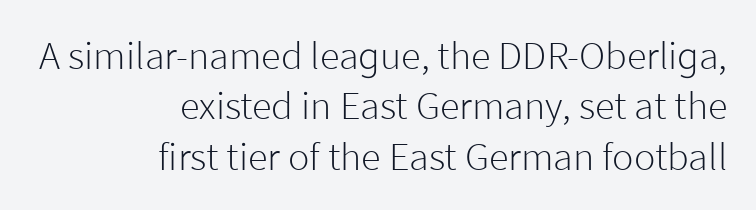
Q: Is the text bold? A: No.
Q: Is the text italic (slanted)? A: No, it is upright.
Q: Is the typeface a serif or a sans-serif typeface? A: Sans-serif.
Q: Is the text underlined? A: No.
Q: How is the paragraph aligned? A: Right-aligned.
Q: Is the spacing between letters normal or unusually wide? A: Normal.
Q: Is the spacing between lines tight, normal or loose? A: Normal.
Q: Width (condensed, normal, or wide)? A: Normal.
Q: Stroke contrast? A: Low.
Q: x-height? A: Medium.
Q: Monospaced? A: No.
